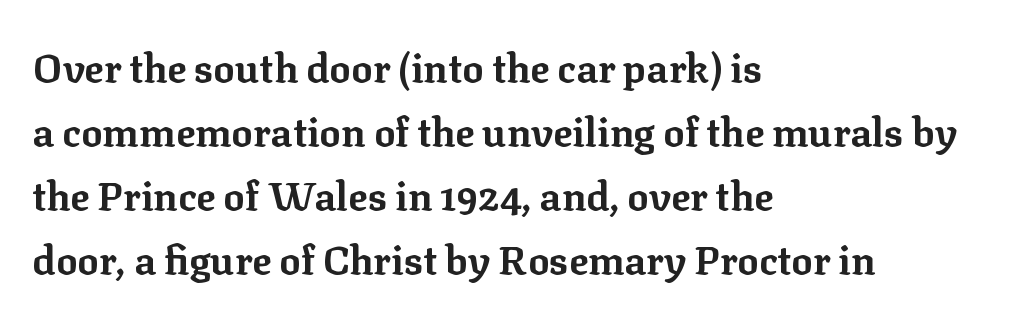
The image shows 40 px bold serif type, upright; set left-aligned, normal line spacing (1.6x), normal letter spacing, not underlined; low stroke contrast and a medium x-height.
